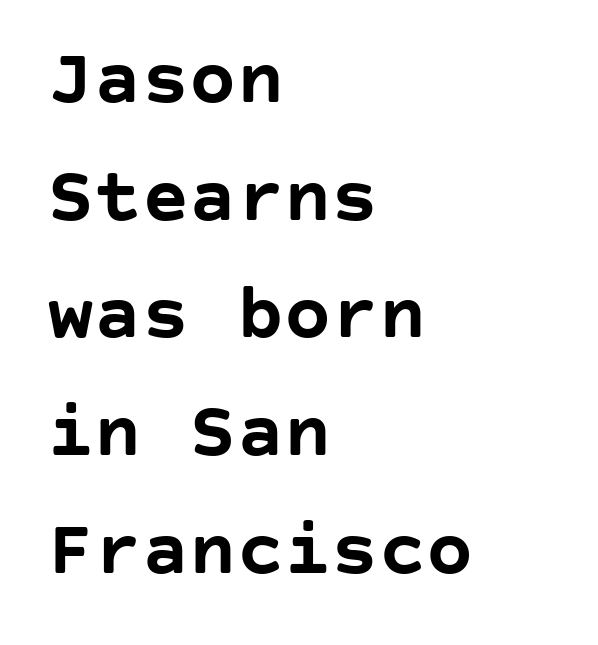
{"serif": "no", "italic": "no", "bold": "yes", "weight": "semibold", "width": "normal", "stroke_contrast": "low", "x_height": "large", "underline": "no", "align": "left", "line_spacing": "normal", "line_spacing_ratio": 1.49, "letter_spacing": "normal", "letter_spacing_em": 0.0, "glyph_px": 79}
